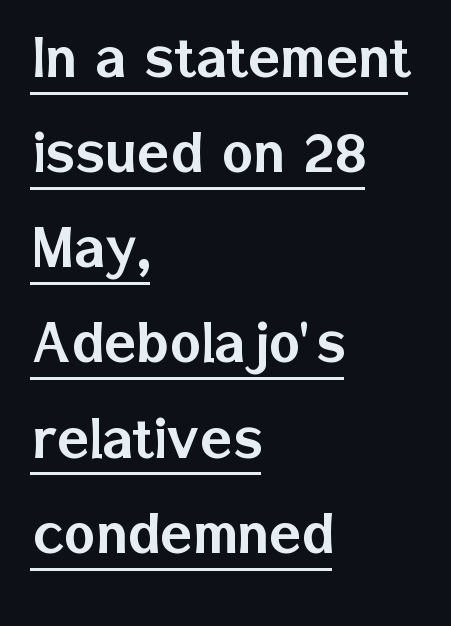
Look at the tracking — it's just the regular setting, nothing added. Font category for this specimen: sans-serif. Looks like someone drew a line under every word here. You could not count columns in this text — the font is proportionally spaced.
